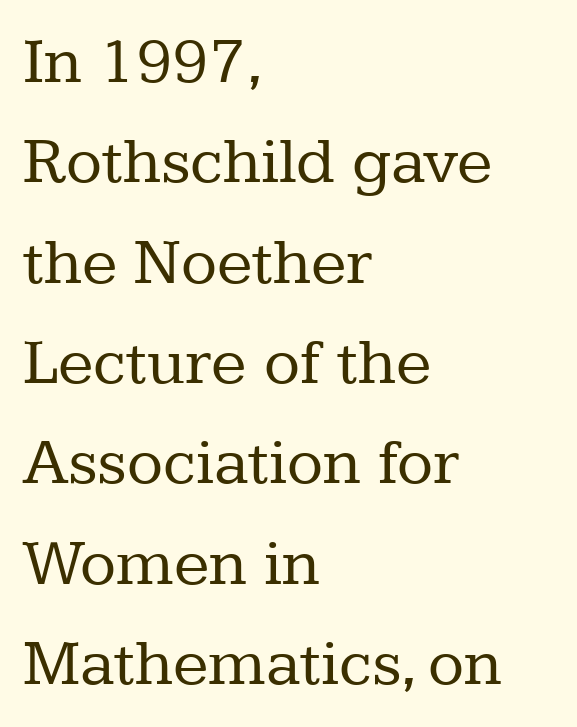
{"serif": "yes", "italic": "no", "bold": "no", "weight": "regular", "width": "normal", "stroke_contrast": "low", "x_height": "medium", "monospaced": "no", "underline": "no", "align": "left", "line_spacing": "normal", "line_spacing_ratio": 1.52, "letter_spacing": "normal", "letter_spacing_em": 0.0, "glyph_px": 66}
